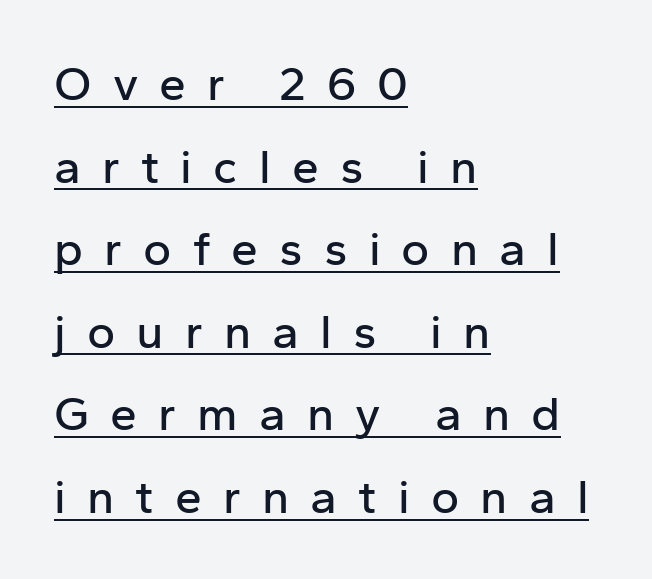
The image shows 48 px sans-serif type, upright; set left-aligned, line spacing 1.72x, unusually wide letter spacing (+0.44 em), underlined; low stroke contrast and a medium x-height.
